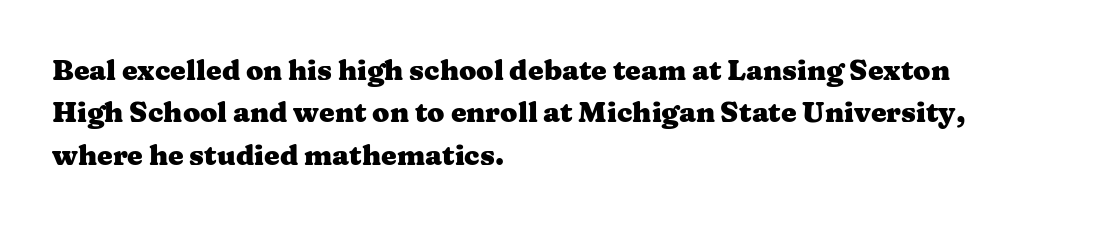
Left-aligned paragraph, ragged on the right. A typesetter would label this face a serif. This rendering leaves character spacing at its baseline value. Descender tails drop into unmarked territory. Vertical strokes here are truly vertical.
